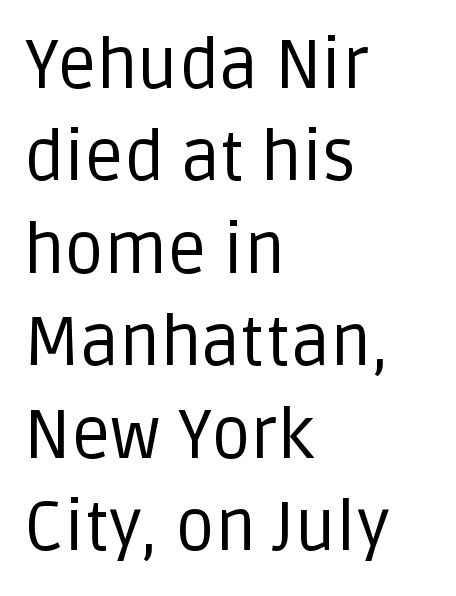
The font is comparable to plain body text, perhaps lighter. The designer left line spacing at the default. Examine the stroke ends and you'll find no serifs. Observe the ordinary spacing: letters are neighbours, not strangers. The setting favours the left margin, as ordinary paragraphs usually do.
